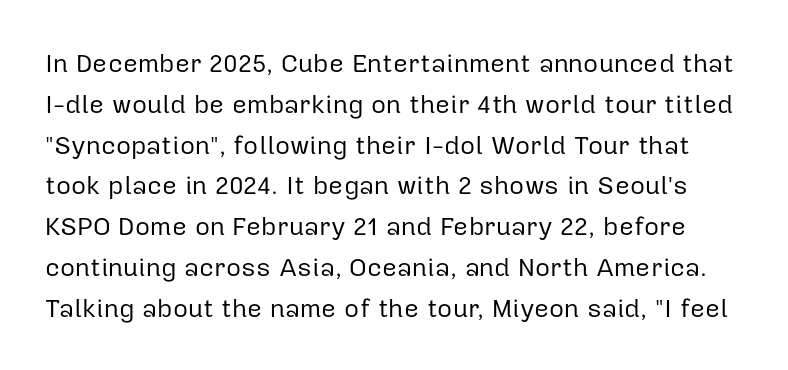
Heaviness? Minimal to ordinary, like unemphasized prose. This sample uses plain, unmodified letter spacing. The line-height multiplier appears to be the usual default. Posture: straight, roman, zero tilt.
